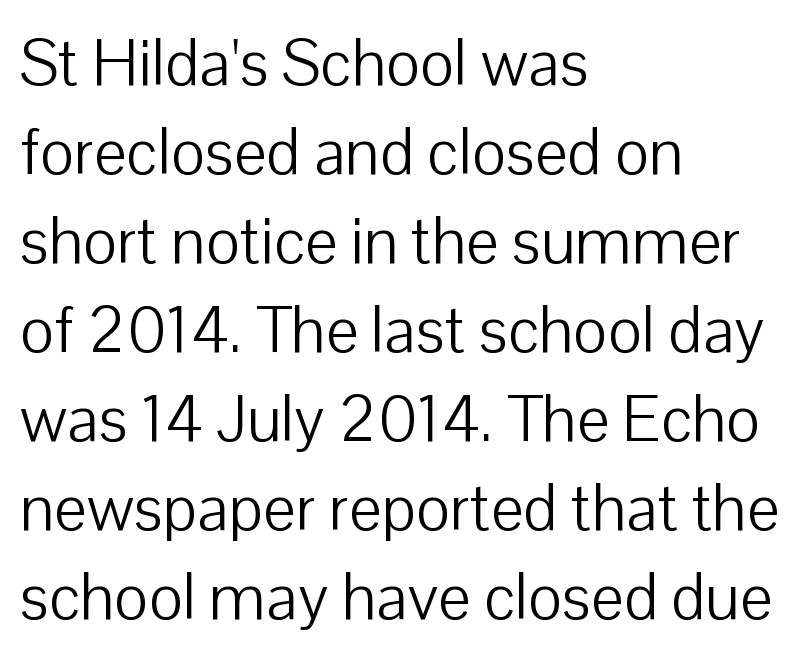
Q: Is the text bold? A: No.
Q: Is the text italic (slanted)? A: No, it is upright.
Q: Is the typeface a serif or a sans-serif typeface? A: Sans-serif.
Q: Is the text underlined? A: No.
Q: How is the paragraph aligned? A: Left-aligned.
Q: Is the spacing between letters normal or unusually wide? A: Normal.
Q: Is the spacing between lines tight, normal or loose? A: Normal.
Q: Width (condensed, normal, or wide)? A: Normal.
Q: Stroke contrast? A: Low.
Q: x-height? A: Medium.
Q: Monospaced? A: No.
